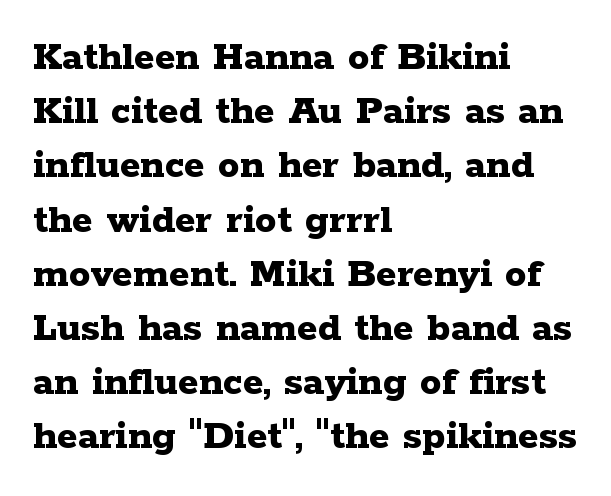
Q: Is the text bold? A: Yes.
Q: Is the text italic (slanted)? A: No, it is upright.
Q: Is the typeface a serif or a sans-serif typeface? A: Serif.
Q: Is the text underlined? A: No.
Q: How is the paragraph aligned? A: Left-aligned.
Q: Is the spacing between letters normal or unusually wide? A: Normal.
Q: Is the spacing between lines tight, normal or loose? A: Normal.
Q: Width (condensed, normal, or wide)? A: Wide.
Q: Stroke contrast? A: Low.
Q: x-height? A: Medium.
Q: Monospaced? A: No.
